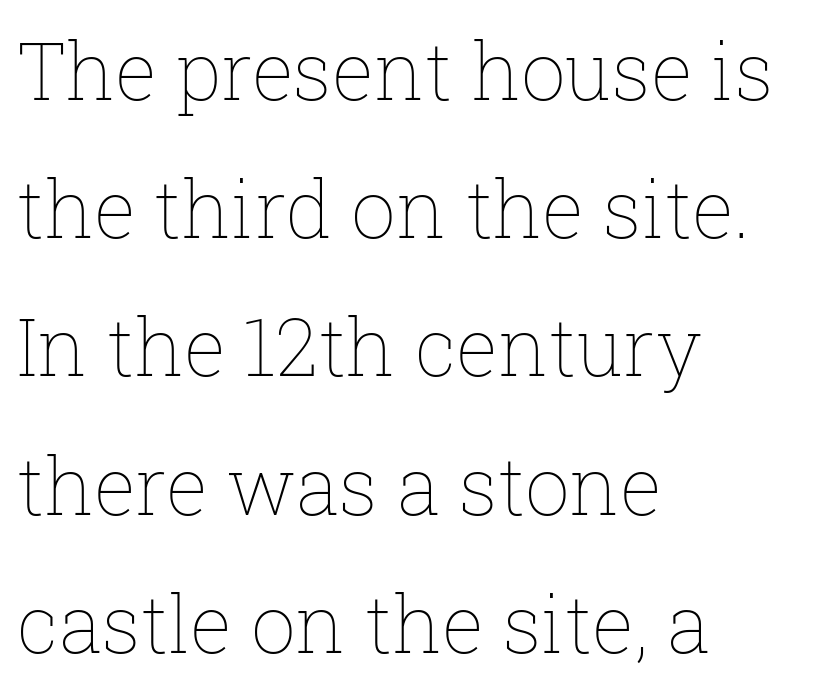
Upright lettering throughout. Here the designer chose a conventional face with non-uniform glyph widths. Letters rest on an invisible, unmarked baseline. The gaps between neighbouring characters are ordinary and unremarkable.
